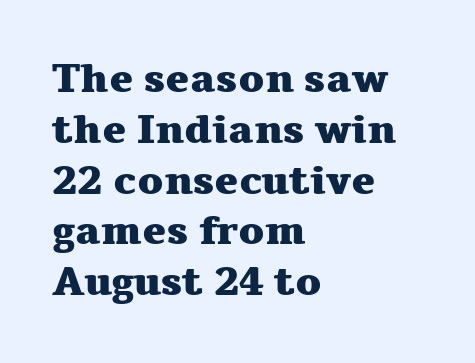
The rendering uses natural spacing where letterforms have individual widths. The setting favours the left margin, as ordinary paragraphs usually do. Check under the words: just untouched page. Heft: maximum for text — a bold. Regular leading. Does the type have serifs? Yes, each stem ends in a small foot.
